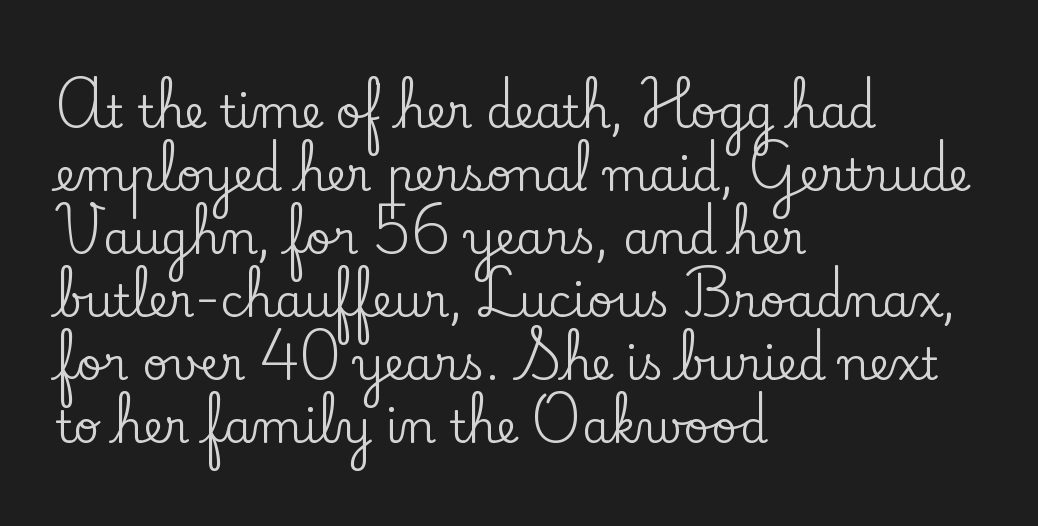
Compared with a centered layout, this one pins lines to the left instead. The strip under each line holds only bare page. The gaps between neighbouring characters are ordinary and unremarkable. Honestly, the row spacing looks completely unremarkable.
